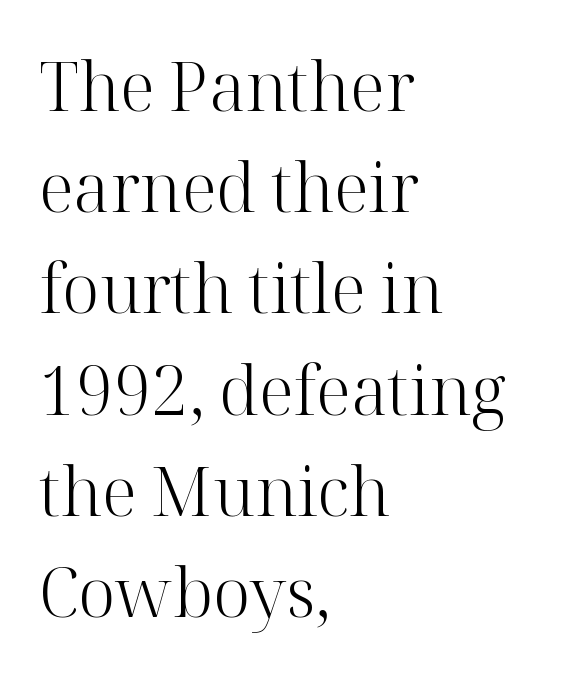
{"serif": "yes", "italic": "no", "bold": "no", "weight": "light", "width": "normal", "stroke_contrast": "high", "x_height": "medium", "monospaced": "no", "underline": "no", "align": "left", "line_spacing": "normal", "line_spacing_ratio": 1.51, "letter_spacing": "normal", "letter_spacing_em": 0.0, "glyph_px": 67}
